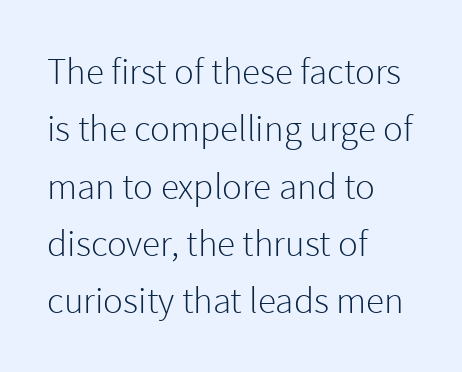
Q: Is the text bold? A: No.
Q: Is the text italic (slanted)? A: No, it is upright.
Q: Is the typeface a serif or a sans-serif typeface? A: Sans-serif.
Q: Is the text underlined? A: No.
Q: How is the paragraph aligned? A: Left-aligned.
Q: Is the spacing between letters normal or unusually wide? A: Normal.
Q: Is the spacing between lines tight, normal or loose? A: Normal.
Q: Width (condensed, normal, or wide)? A: Normal.
Q: x-height? A: Medium.
Q: Monospaced? A: No.
